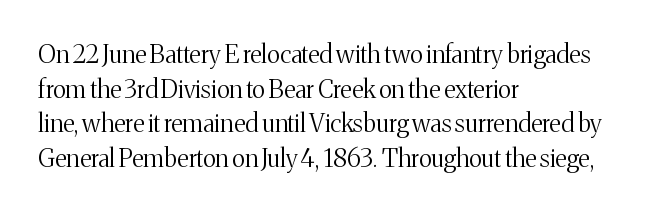
The image shows 25 px text type, upright; set left-aligned, normal line spacing (1.39x), normal letter spacing, not underlined.
